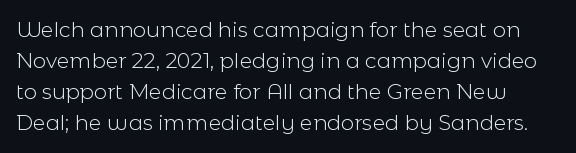
Q: Is the text bold? A: No.
Q: Is the text italic (slanted)? A: No, it is upright.
Q: Is the text underlined? A: No.
Q: Is the spacing between letters normal or unusually wide? A: Normal.
Q: Is the spacing between lines tight, normal or loose? A: Normal.
